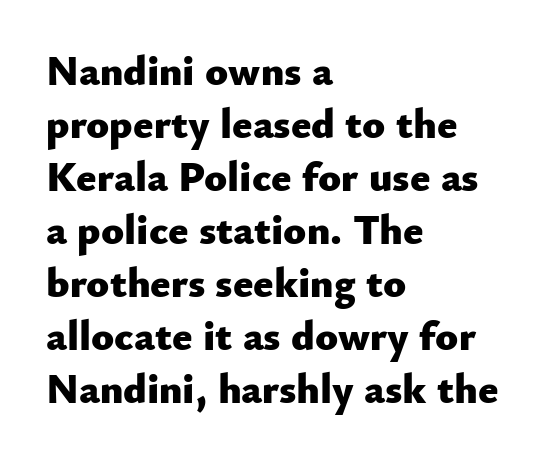
{"serif": "no", "italic": "no", "bold": "yes", "weight": "heavy", "width": "normal", "stroke_contrast": "low", "x_height": "small", "monospaced": "no", "underline": "no", "align": "left", "line_spacing": "normal", "line_spacing_ratio": 1.26, "letter_spacing": "normal", "letter_spacing_em": 0.0, "glyph_px": 42}
